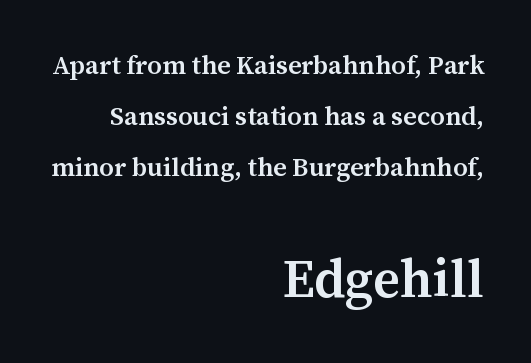
The image shows 53 px semibold serif type, upright; set right-aligned, loose line spacing (1.96x), normal letter spacing, not underlined; the second (bottom) block is 2.04x larger; medium stroke contrast and a medium x-height.
